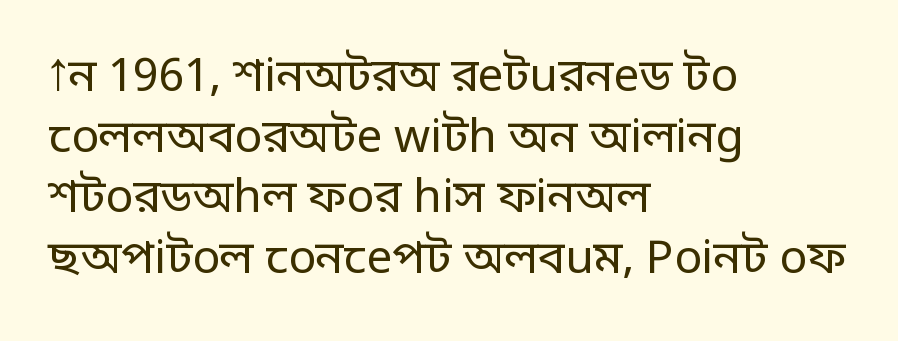
{"serif": "no", "italic": "no", "bold": "no", "weight": "regular", "width": "normal", "stroke_contrast": "low", "x_height": "large", "monospaced": "no", "underline": "no", "align": "left", "line_spacing": "normal", "line_spacing_ratio": 1.32, "letter_spacing": "normal", "letter_spacing_em": 0.0, "glyph_px": 46}
